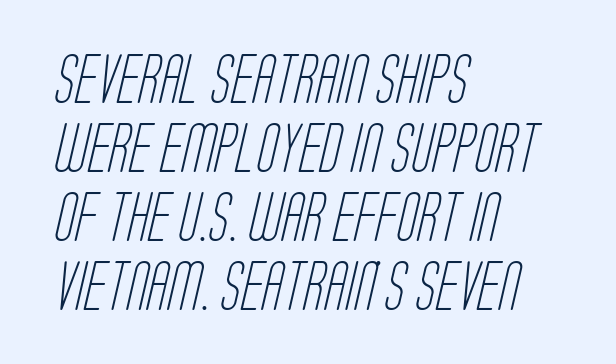
The image shows 49 px light, condensed sans-serif type; set left-aligned, normal line spacing (1.41x), normal letter spacing, not underlined; low stroke contrast and a large x-height.
